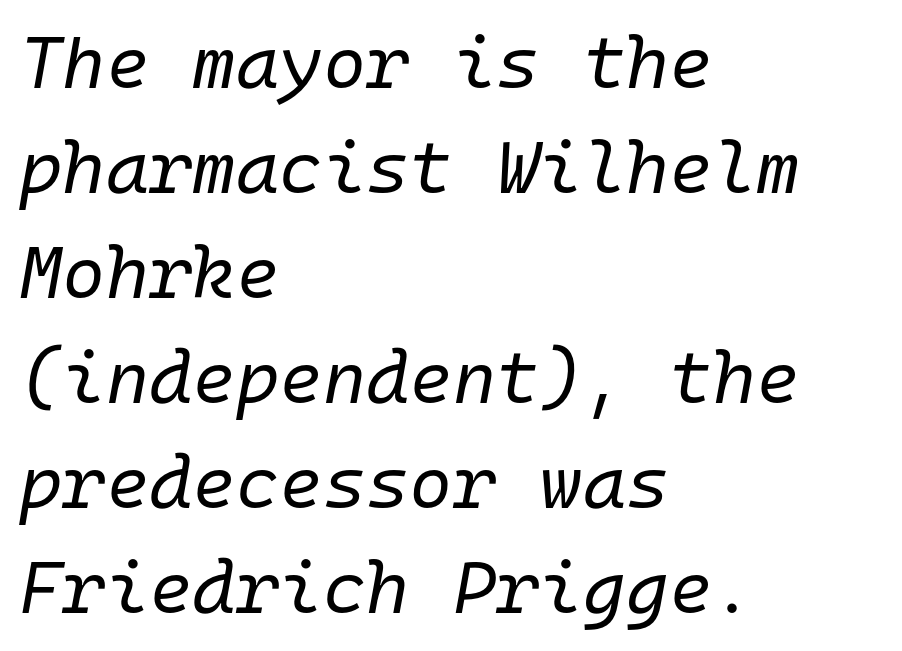
The letters look calm and open, with moderate or lighter stems. The space between consecutive lines is moderate. These lines stack with their left ends in a neat column. Looking at the ascenders, they clearly lean.
